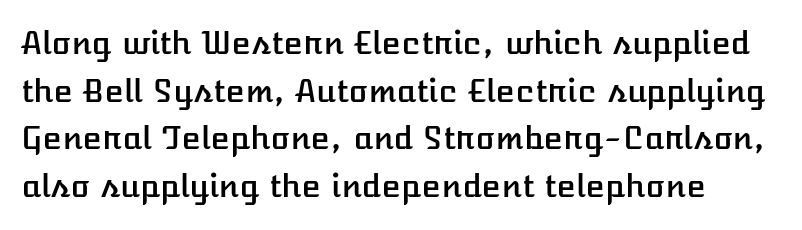
Does the leading feel generous? No, just average. When letters stand straight like this, we call the style roman or upright. Check the space under the baseline: it is left empty. This sample has the flowing, uneven cadence of proportional lettering.
